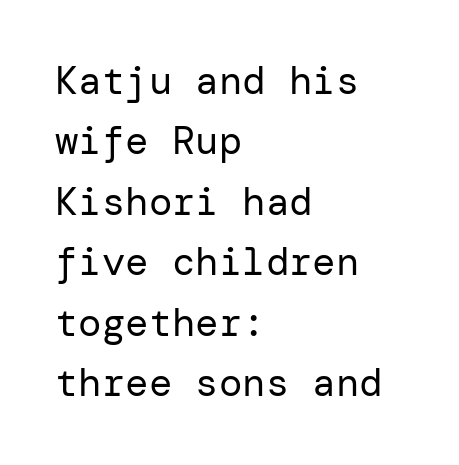
Honestly, the row spacing looks completely unremarkable. This sample uses plain, unmodified letter spacing. The zone under the glyphs is completely vacant. What kind of face is this? One without serifs — a sans.
